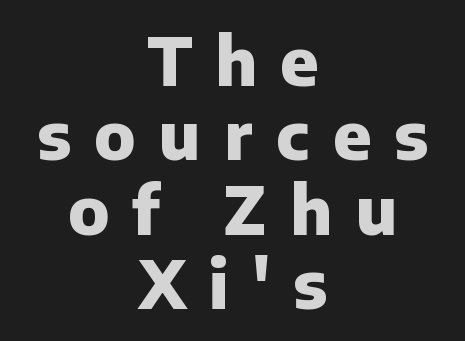
The image shows 67 px heavy sans-serif type, upright; set centered, tight line spacing (1.11x), unusually wide letter spacing (+0.35 em), not underlined; low stroke contrast and a medium x-height.
